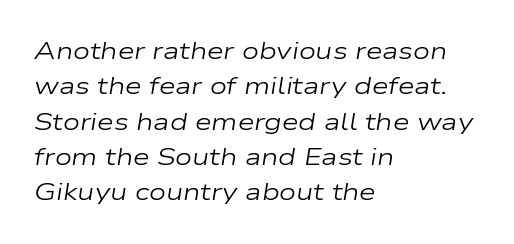
Letters rest on an invisible, unmarked baseline. Unbolded letterforms with no extra heft. Default kerning and tracking; the words read as compact shapes. An italicized treatment has been applied to the whole sample. Compared with a centered layout, this one pins lines to the left instead.
